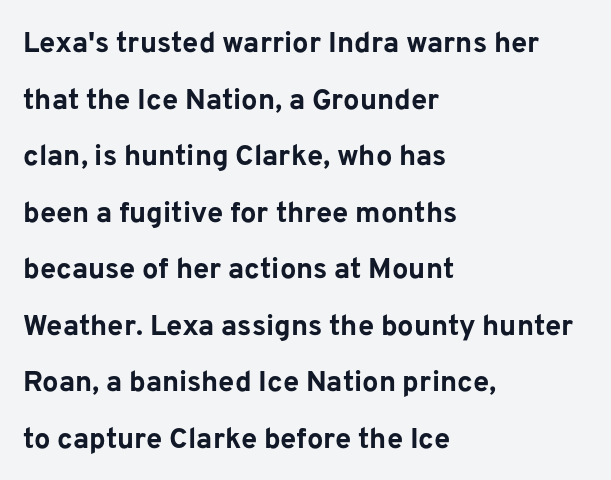
The image shows 29 px bold sans-serif type, upright; set left-aligned, loose line spacing (1.95x), normal letter spacing, not underlined; low stroke contrast and a medium x-height.
